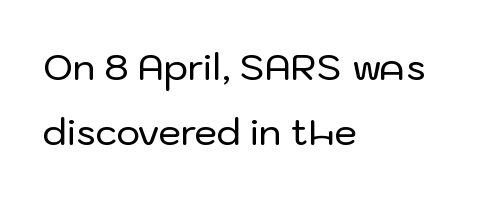
The image shows 36 px sans-serif type, upright; set left-aligned, line spacing 1.8x, normal letter spacing, not underlined; low stroke contrast and a medium x-height.
